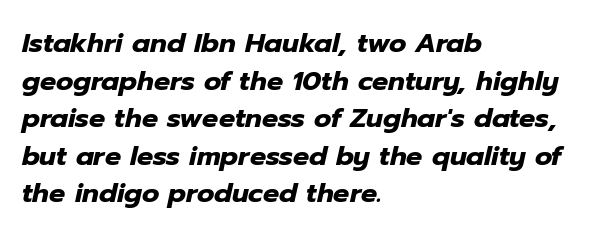
Tall strokes in this sample are angled rather than plumb. Is the type bold? Yes — the strokes are clearly thick and heavy. The rendering anchors every line to the left-hand side. Plain, unruled lines of type. Here the glyphs are tracked normally, forming tight word shapes. A normal amount of white space separates one row of letters from the next.
